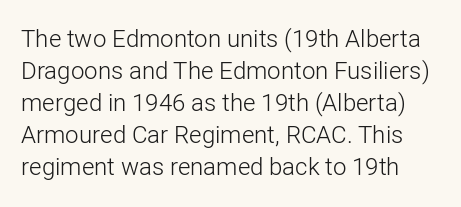
{"italic": "no", "bold": "no", "underline": "no", "line_spacing": "normal", "line_spacing_ratio": 1.33, "letter_spacing": "normal", "letter_spacing_em": 0.0, "glyph_px": 24}
